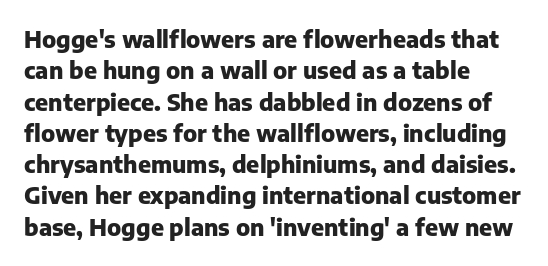
If you drew a line through each stem, it would be perfectly vertical. The face used here has the dense, thick strokes of a bold. All the whitespace from short lines collects on the right. Observe the ordinary spacing: letters are neighbours, not strangers. Rule under the text: the space is simply empty.
